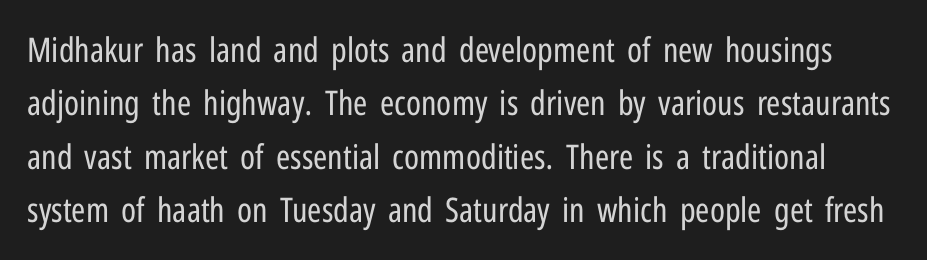
The image shows 34 px regular-weight, condensed sans-serif type, upright; set normal line spacing (1.57x), normal letter spacing, not underlined; low stroke contrast and a medium x-height.
